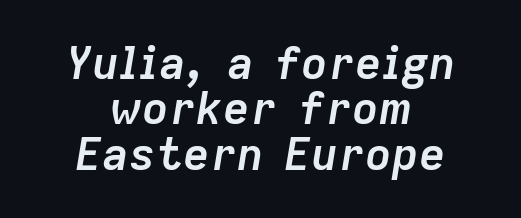
Q: Is the text bold? A: Yes.
Q: Is the text italic (slanted)? A: Yes, it leans right by about 9 degrees.
Q: Is the text underlined? A: No.
Q: How is the paragraph aligned? A: Centered.
Q: Is the spacing between letters normal or unusually wide? A: Normal.
Q: Is the spacing between lines tight, normal or loose? A: Tight.
Q: Width (condensed, normal, or wide)? A: Normal.
Q: Stroke contrast? A: Low.
Q: x-height? A: Medium.
Q: Monospaced? A: No.
